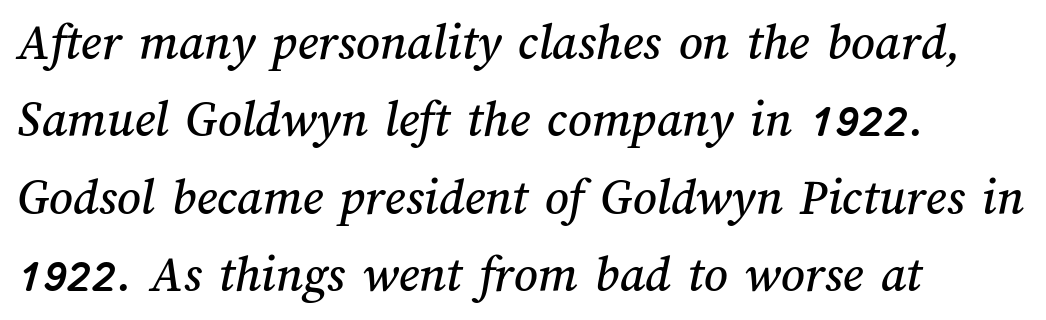
Q: Is the text underlined? A: No.
Q: How is the paragraph aligned? A: Left-aligned.
Q: Is the spacing between letters normal or unusually wide? A: Normal.
Q: Is the spacing between lines tight, normal or loose? A: Normal.
Q: Width (condensed, normal, or wide)? A: Normal.
Q: Stroke contrast? A: Medium.
Q: x-height? A: Medium.
Q: Monospaced? A: No.
